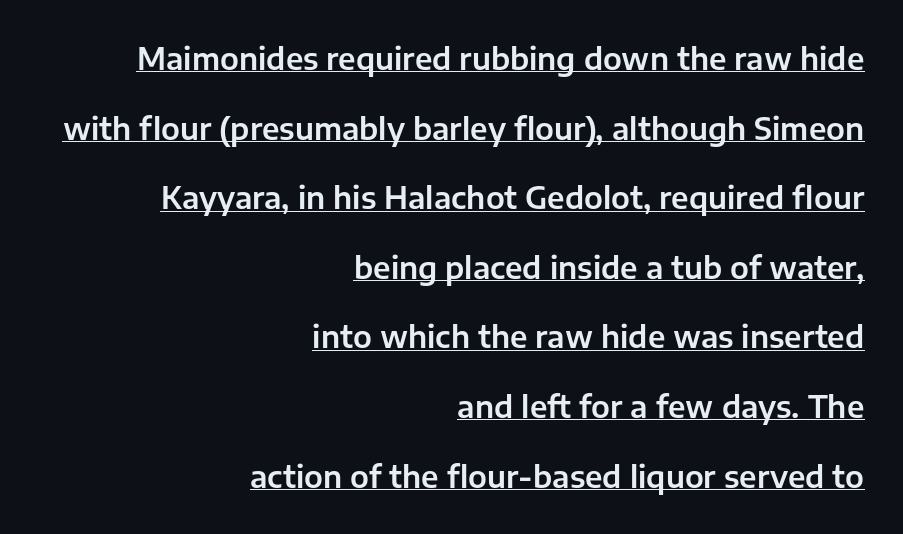
Q: Is the text italic (slanted)? A: No, it is upright.
Q: Is the typeface a serif or a sans-serif typeface? A: Sans-serif.
Q: Is the text underlined? A: Yes.
Q: How is the paragraph aligned? A: Right-aligned.
Q: Is the spacing between letters normal or unusually wide? A: Normal.
Q: Is the spacing between lines tight, normal or loose? A: Loose.
Q: Width (condensed, normal, or wide)? A: Normal.
Q: Stroke contrast? A: Low.
Q: x-height? A: Medium.
Q: Monospaced? A: No.
